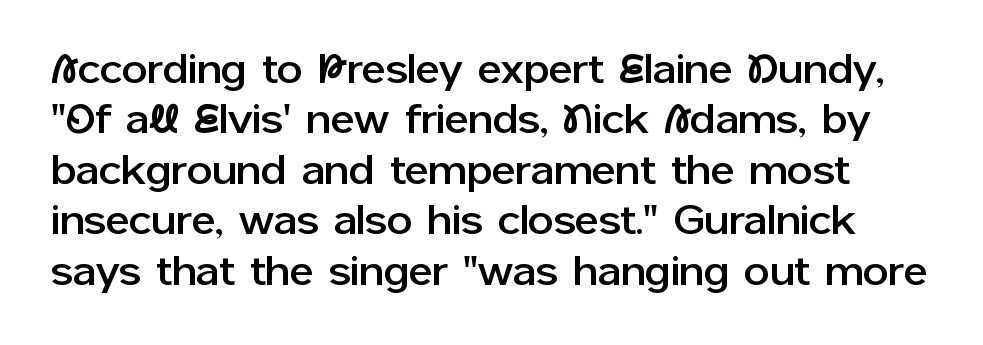
{"serif": "no", "italic": "no", "width": "normal", "stroke_contrast": "low", "x_height": "medium", "monospaced": "no", "underline": "no", "line_spacing_ratio": 1.23, "letter_spacing": "normal", "letter_spacing_em": 0.0, "glyph_px": 41}
